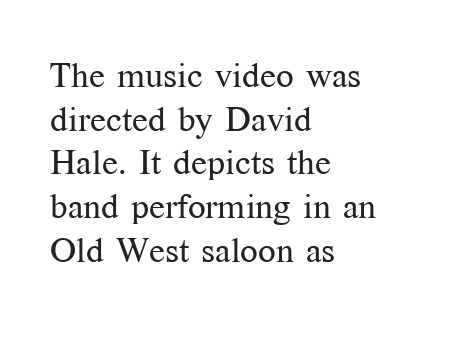
{"serif": "yes", "italic": "no", "bold": "no", "weight": "regular", "width": "normal", "stroke_contrast": "medium", "x_height": "medium", "monospaced": "no", "underline": "no", "align": "left", "line_spacing": "normal", "line_spacing_ratio": 1.25, "letter_spacing": "normal", "letter_spacing_em": 0.0, "glyph_px": 35}
